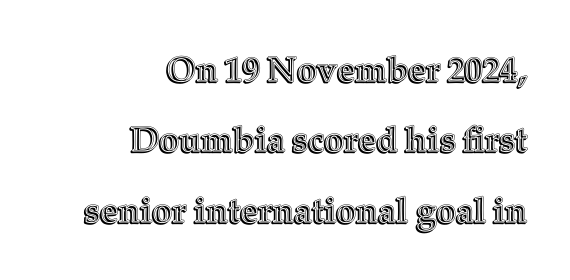
The image shows 35 px text type, upright; set right-aligned, loose line spacing (2.01x), normal letter spacing, not underlined; a medium x-height.
